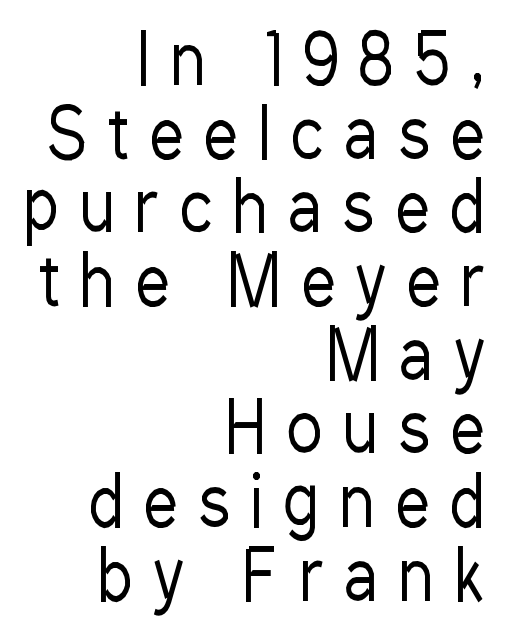
{"serif": "no", "italic": "no", "bold": "no", "weight": "regular", "width": "condensed", "stroke_contrast": "low", "x_height": "medium", "monospaced": "no", "underline": "no", "align": "right", "line_spacing": "tight", "line_spacing_ratio": 1.1, "letter_spacing": "wide", "letter_spacing_em": 0.32, "glyph_px": 67}
